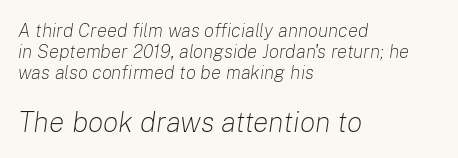
The image shows 29 px light type, italic (leaning right); set left-aligned, tight line spacing (1.11x), normal letter spacing, not underlined; the second (bottom) block is 1.53x larger; low stroke contrast and a medium x-height.
